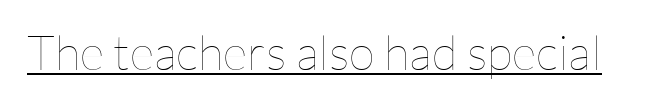
No chunkiness to these letters — they're not bold. Spacing between characters is what you'd get straight out of the box. The specimen includes a rule beneath the text block's lines. Spacing verdict: proportional, widths tailored to each character.
